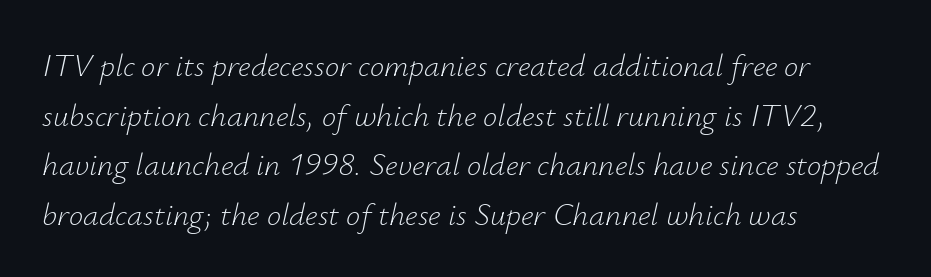
The image shows 32 px light type, italic (leaning right); set left-aligned, normal line spacing (1.55x), normal letter spacing, not underlined; low stroke contrast and a small x-height.
